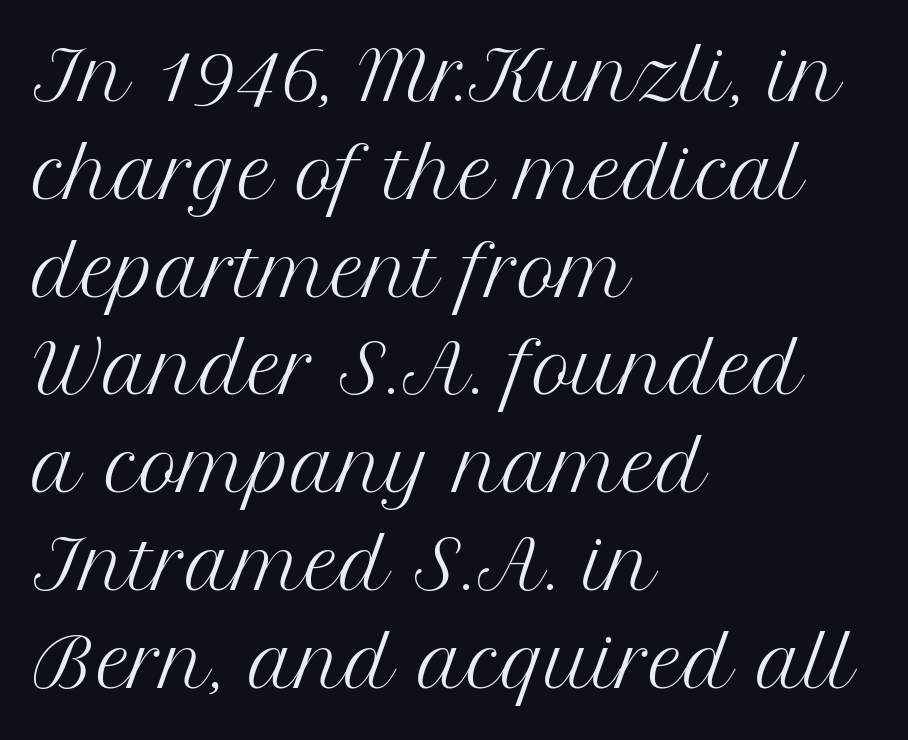
The image shows 67 px regular-weight type; set left-aligned, normal line spacing (1.46x), normal letter spacing, not underlined; medium stroke contrast and a medium x-height.
